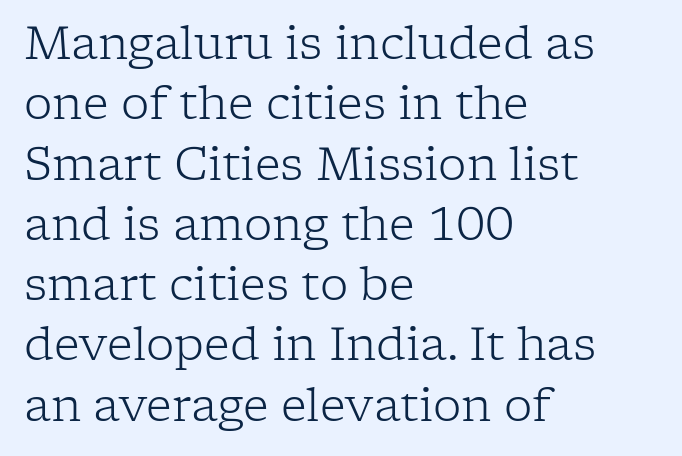
{"serif": "yes", "italic": "no", "bold": "no", "weight": "light", "width": "normal", "stroke_contrast": "low", "x_height": "medium", "monospaced": "no", "underline": "no", "align": "left", "line_spacing": "normal", "line_spacing_ratio": 1.34, "letter_spacing": "normal", "letter_spacing_em": 0.0, "glyph_px": 45}
